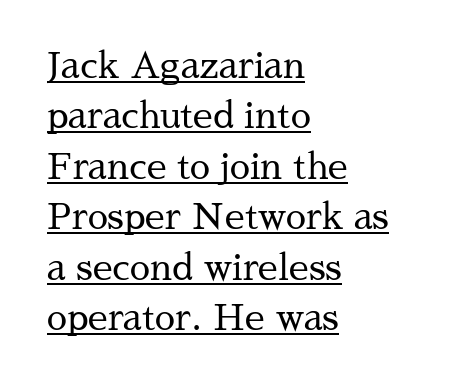
{"serif": "yes", "italic": "no", "bold": "no", "weight": "regular", "width": "normal", "stroke_contrast": "medium", "x_height": "medium", "monospaced": "no", "underline": "yes", "align": "left", "line_spacing": "normal", "line_spacing_ratio": 1.4, "letter_spacing": "normal", "letter_spacing_em": 0.0, "glyph_px": 36}
